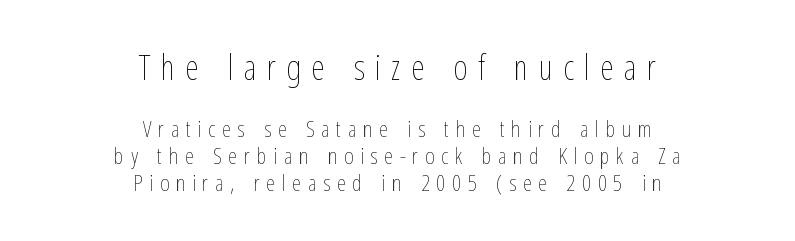
Q: Is the text bold? A: No.
Q: Is the text italic (slanted)? A: No, it is upright.
Q: Is the text underlined? A: No.
Q: How is the paragraph aligned? A: Centered.
Q: Is the spacing between letters normal or unusually wide? A: Unusually wide.
Q: Which block of text is set in a larger size, the first (top) or the second (bottom)? A: The first (top) one.
Q: Width (condensed, normal, or wide)? A: Condensed.
Q: Stroke contrast? A: Low.
Q: x-height? A: Medium.
Q: Monospaced? A: No.
